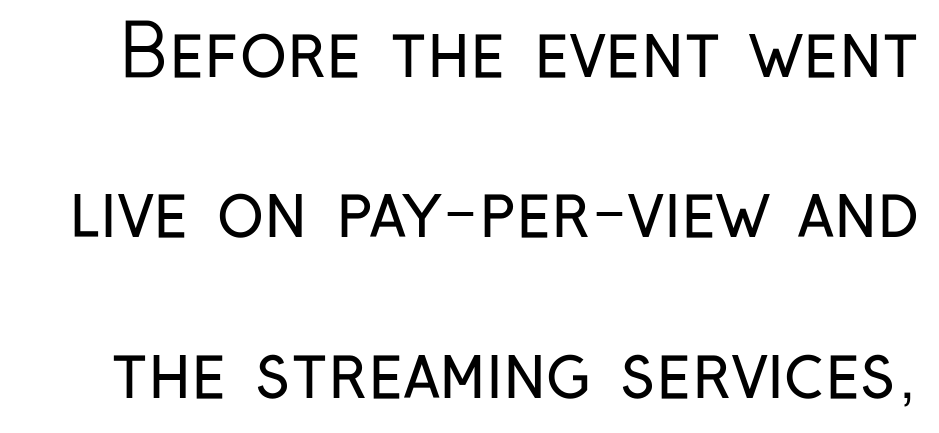
{"serif": "no", "italic": "no", "bold": "no", "weight": "regular", "width": "condensed", "stroke_contrast": "low", "x_height": "medium", "monospaced": "no", "underline": "no", "line_spacing": "loose", "line_spacing_ratio": 2.26, "letter_spacing": "normal", "letter_spacing_em": 0.0, "glyph_px": 71}
